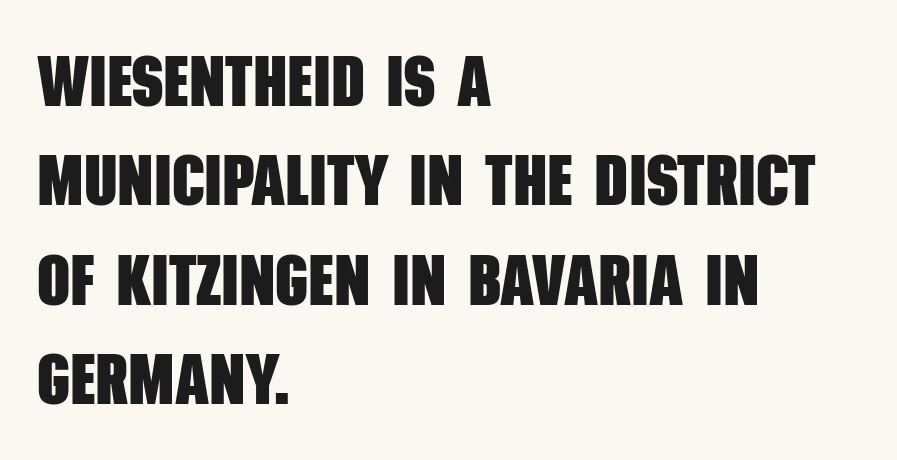
Q: Is the text bold? A: Yes.
Q: Is the typeface a serif or a sans-serif typeface? A: Sans-serif.
Q: Is the text underlined? A: No.
Q: How is the paragraph aligned? A: Left-aligned.
Q: Is the spacing between letters normal or unusually wide? A: Normal.
Q: Is the spacing between lines tight, normal or loose? A: Normal.
Q: Width (condensed, normal, or wide)? A: Condensed.
Q: Stroke contrast? A: Low.
Q: x-height? A: Large.
Q: Monospaced? A: No.
